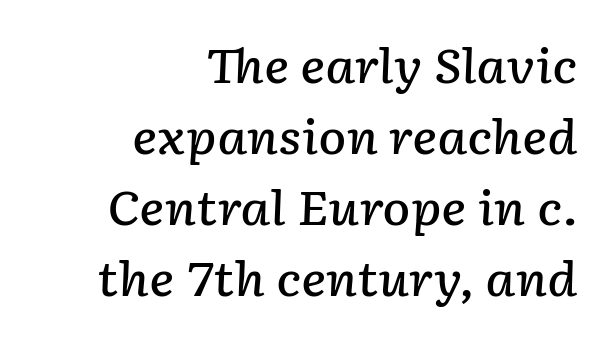
Just letters on the line, the space beneath them empty. When letters slant like this, we call the style italic. Notice how descenders clear the ascenders below comfortably — that's standard leading. The setting favours the right margin, as signatures and pull-quotes sometimes do. You could not count columns in this text — the font is proportionally spaced. The horizontal fit of the characters is conventional and even.
